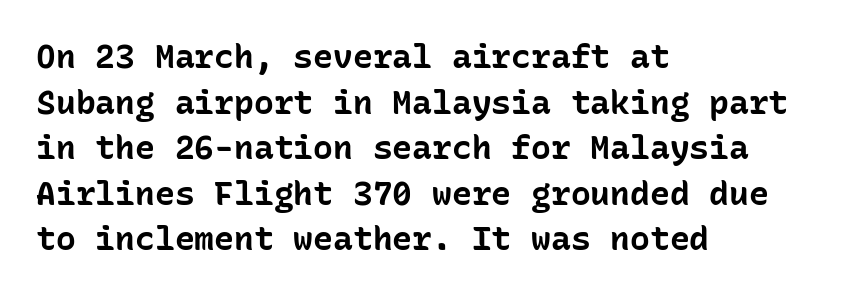
Q: Is the text bold? A: Yes.
Q: Is the text italic (slanted)? A: No, it is upright.
Q: Is the typeface a serif or a sans-serif typeface? A: Sans-serif.
Q: Is the text underlined? A: No.
Q: How is the paragraph aligned? A: Left-aligned.
Q: Is the spacing between letters normal or unusually wide? A: Normal.
Q: Is the spacing between lines tight, normal or loose? A: Normal.
Q: Width (condensed, normal, or wide)? A: Normal.
Q: Stroke contrast? A: Low.
Q: x-height? A: Medium.
Q: Monospaced? A: Yes.
